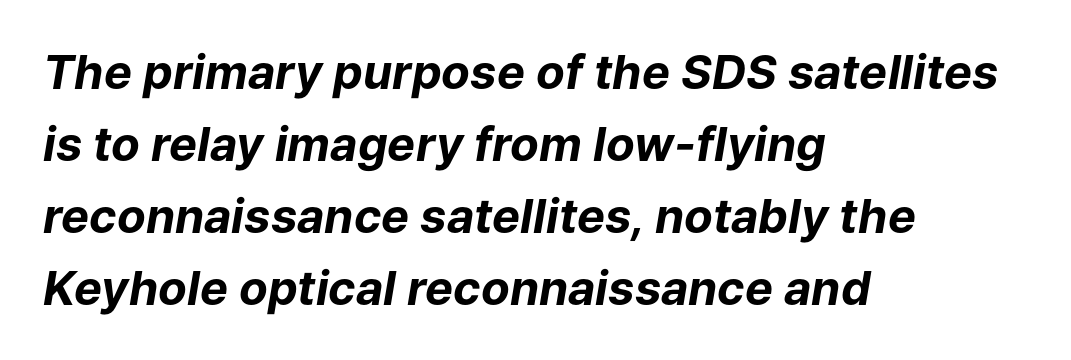
Italic: yes, the glyphs are oblique. Inter-character spacing is left at the font's built-in metrics. Thick stems and heavy bowls — unmistakably bold. The setting favours the left margin, as ordinary paragraphs usually do. Honestly, the row spacing looks completely unremarkable. Note the varied advance widths — an 'i' is clearly narrower than an 'm'.
